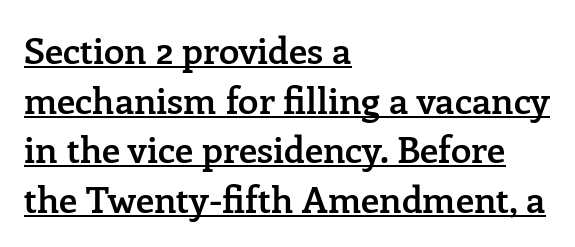
The image shows 37 px semibold serif type, upright; set left-aligned, normal line spacing (1.34x), normal letter spacing, underlined; low stroke contrast and a medium x-height.
